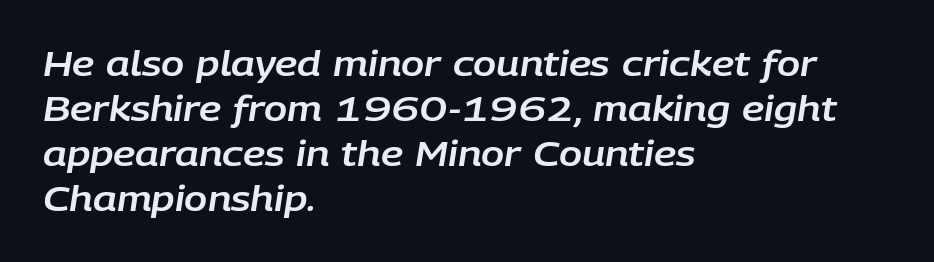
Q: Is the text italic (slanted)? A: Yes, it leans right by about 9 degrees.
Q: Is the text underlined? A: No.
Q: How is the paragraph aligned? A: Left-aligned.
Q: Is the spacing between letters normal or unusually wide? A: Normal.
Q: Is the spacing between lines tight, normal or loose? A: Normal.
Q: Width (condensed, normal, or wide)? A: Normal.
Q: Stroke contrast? A: Low.
Q: x-height? A: Large.
Q: Monospaced? A: No.
